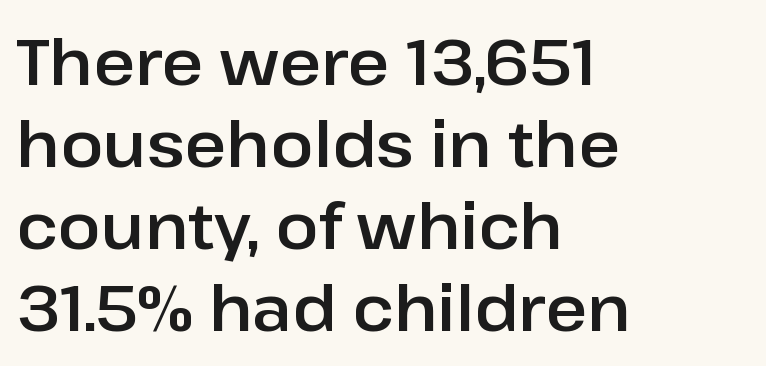
The image shows 64 px sans-serif type, upright; set left-aligned, normal line spacing (1.28x), normal letter spacing, not underlined; low stroke contrast and a medium x-height.
